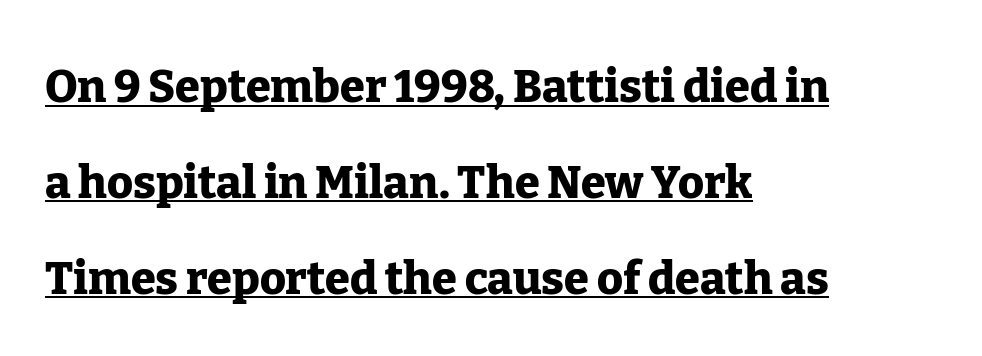
The passage shown is typed in a proportional face where columns would drift. Decoration check: the copy is underlined. Old-style or modern, the face here clearly has serifs. Every character sits straight up, as roman type does. Where is the straight margin? On the left.
